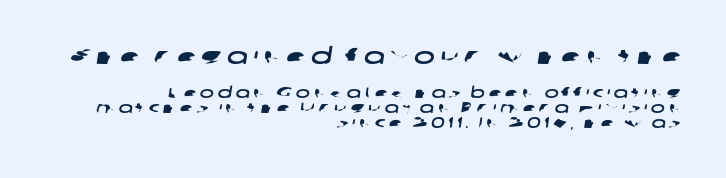
The image shows 22 px text type; set right-aligned, tight line spacing (1.0x), unusually wide letter spacing (+0.24 em), not underlined; the first (top) block is 1.47x larger.
